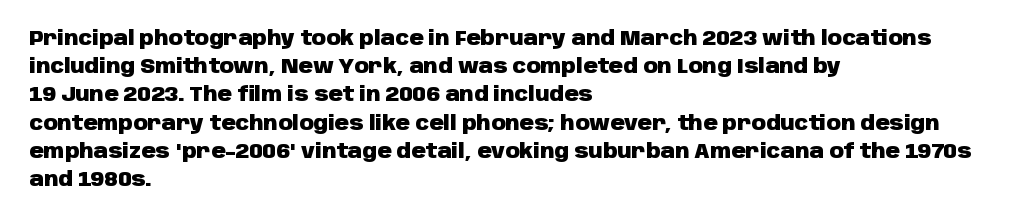
The image shows 20 px bold type, upright; set left-aligned, normal line spacing (1.41x), normal letter spacing, not underlined.
